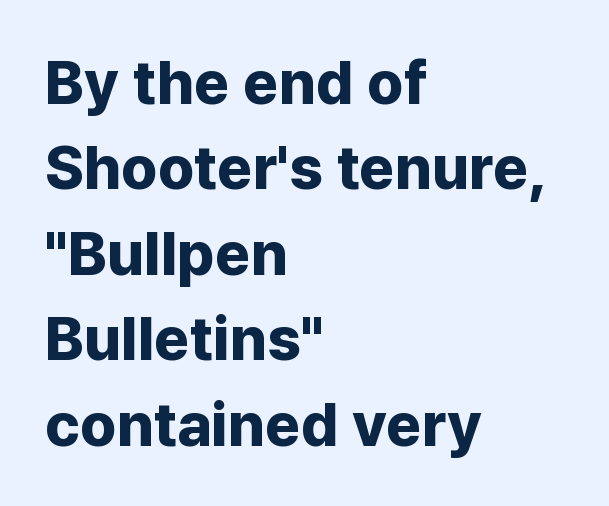
The image shows 61 px bold sans-serif type, upright; set left-aligned, normal line spacing (1.4x), normal letter spacing, not underlined; low stroke contrast and a medium x-height.
